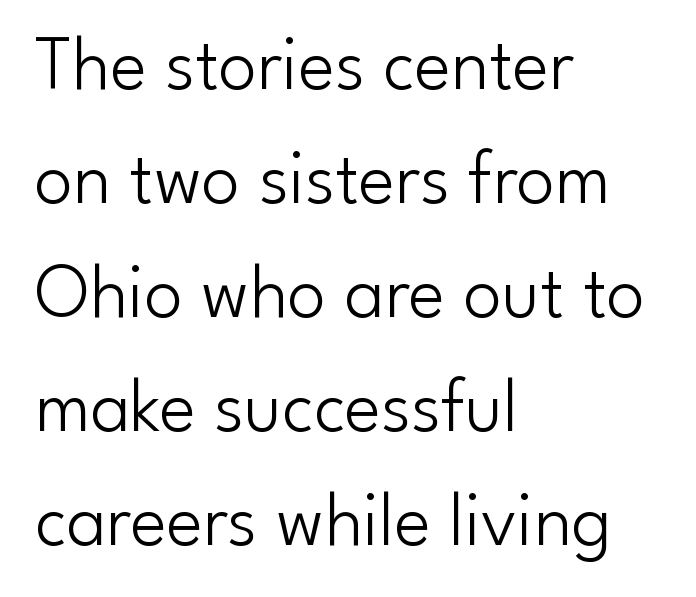
Short and long lines alike share a common starting point at left. The letterforms sit shoulder to shoulder at normal distance. A clean baseline with only descenders dipping below it. The vertical gap from one line to the next is medium. The letters look calm and open, with moderate or lighter stems.
